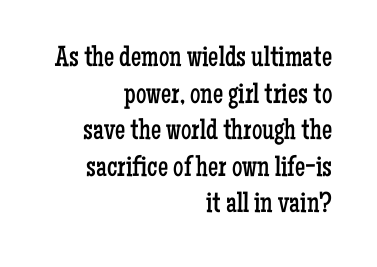
The image shows 29 px regular-weight, condensed serif type, upright; set right-aligned, normal line spacing (1.26x), normal letter spacing, not underlined; low stroke contrast and a medium x-height.
